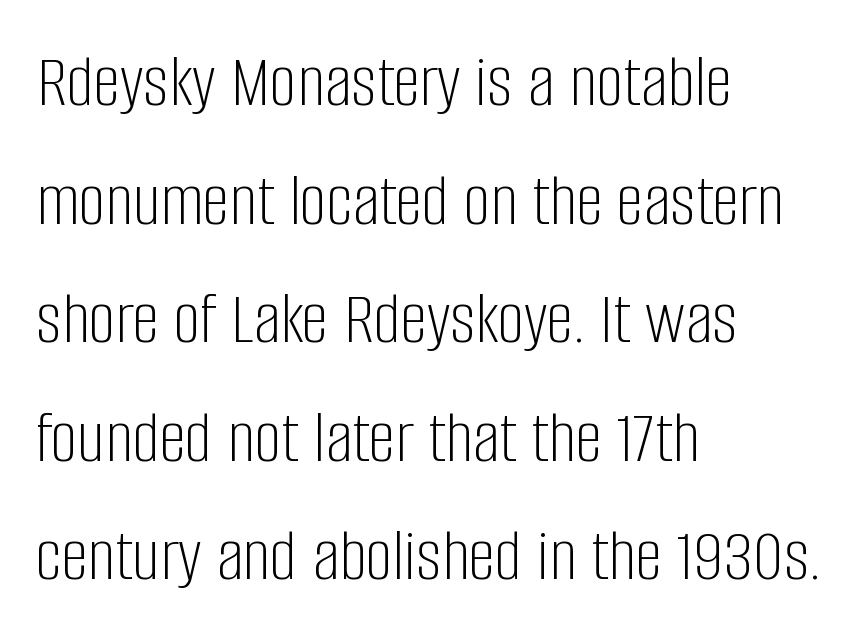
Q: Is the text bold? A: No.
Q: Is the text italic (slanted)? A: No, it is upright.
Q: Is the typeface a serif or a sans-serif typeface? A: Sans-serif.
Q: Is the text underlined? A: No.
Q: How is the paragraph aligned? A: Left-aligned.
Q: Is the spacing between letters normal or unusually wide? A: Normal.
Q: Is the spacing between lines tight, normal or loose? A: Normal.
Q: Width (condensed, normal, or wide)? A: Condensed.
Q: Stroke contrast? A: Low.
Q: x-height? A: Large.
Q: Monospaced? A: No.
